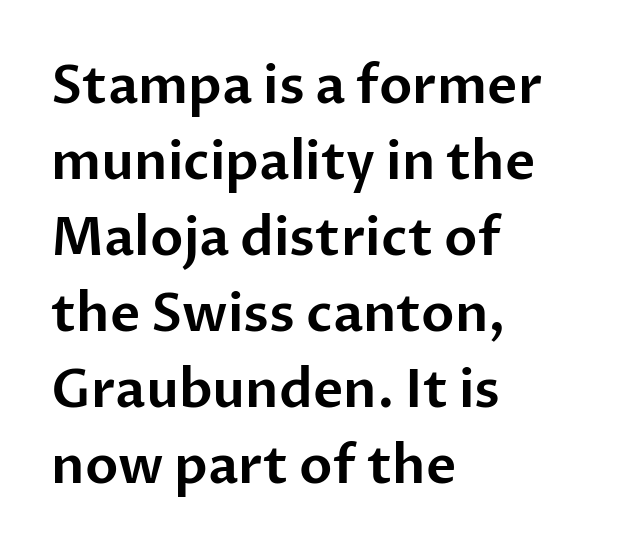
Q: Is the text italic (slanted)? A: No, it is upright.
Q: Is the typeface a serif or a sans-serif typeface? A: Sans-serif.
Q: Is the text underlined? A: No.
Q: How is the paragraph aligned? A: Left-aligned.
Q: Is the spacing between letters normal or unusually wide? A: Normal.
Q: Is the spacing between lines tight, normal or loose? A: Normal.
Q: Width (condensed, normal, or wide)? A: Normal.
Q: Stroke contrast? A: Low.
Q: x-height? A: Medium.
Q: Monospaced? A: No.
